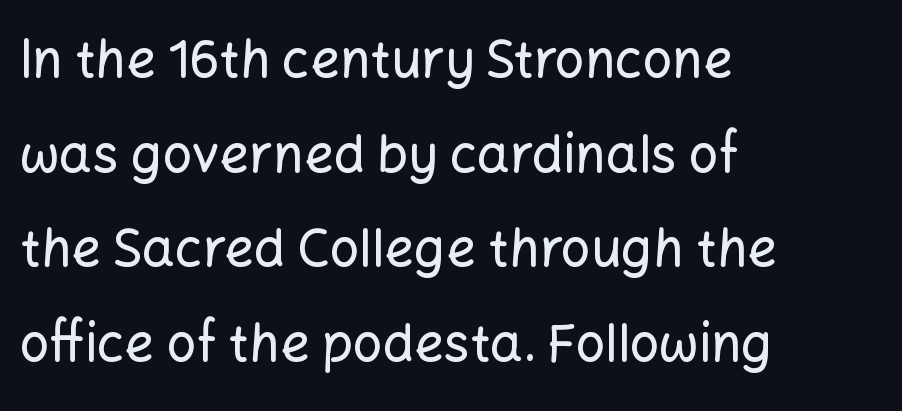
Think of a printed novel: that variable character pitch is what you see here. Every row of glyphs begins at an identical x-position on the left. Tracking here is standard; glyphs follow each other at the usual distance. Observe the absence of serifs on each vertical stroke in this sample. This rendering features lettering with no underline.
